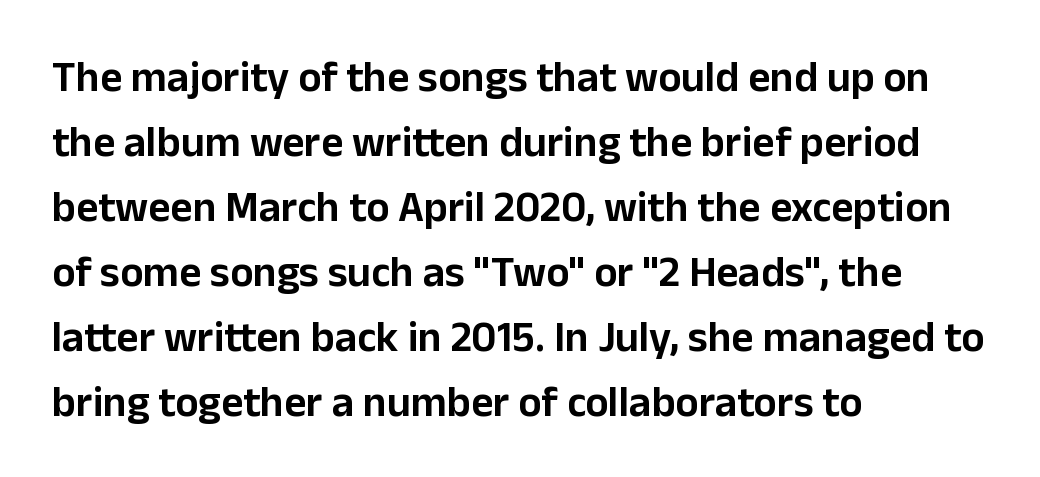
Rows of type keep a routine distance in the vertical direction. Decoration check: the copy has no underline. No feet cap the strokes, marking this as sans-serif type. What stands out about the letter spacing? Nothing — it is the standard amount. The compositor pushed each line to the left boundary. Posture: vertical.
